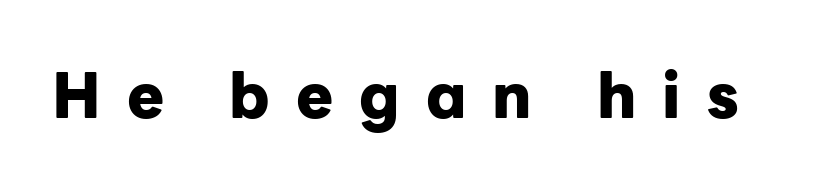
Q: Is the text bold? A: Yes.
Q: Is the text italic (slanted)? A: No, it is upright.
Q: Is the typeface a serif or a sans-serif typeface? A: Sans-serif.
Q: Is the text underlined? A: No.
Q: Is the spacing between letters normal or unusually wide? A: Unusually wide.
Q: Width (condensed, normal, or wide)? A: Normal.
Q: Stroke contrast? A: Low.
Q: x-height? A: Medium.
Q: Monospaced? A: No.
